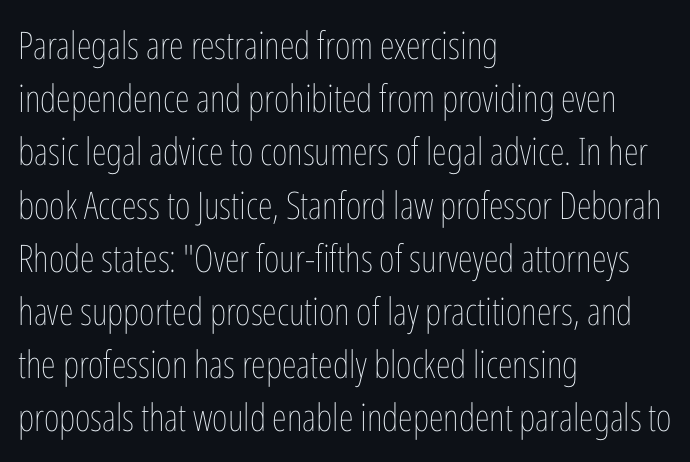
Unlike italic type, these characters show no tilt at all. The rendering anchors every line to the left-hand side. No extra tracking has been applied to these lines. The rows are spaced the way most documents space them.
